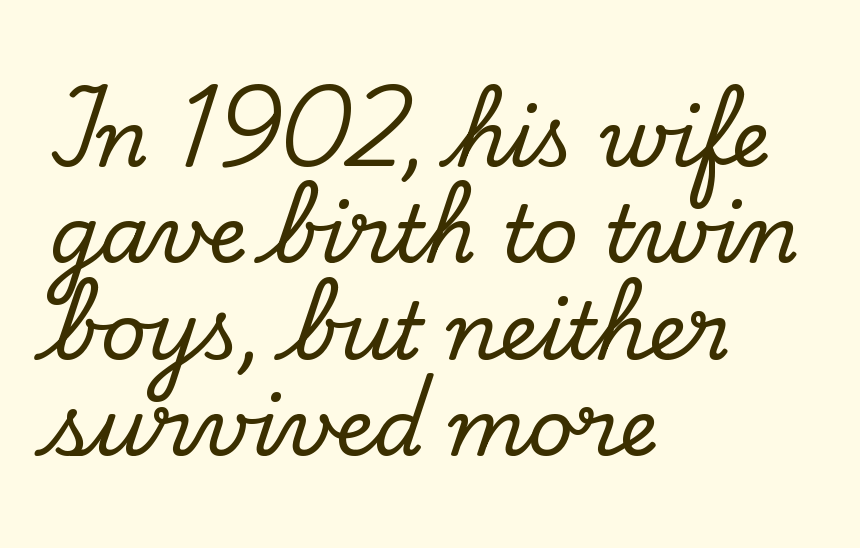
Q: Is the text italic (slanted)? A: Yes.
Q: Is the typeface a serif or a sans-serif typeface? A: Serif.
Q: Is the text underlined? A: No.
Q: How is the paragraph aligned? A: Left-aligned.
Q: Is the spacing between letters normal or unusually wide? A: Normal.
Q: Width (condensed, normal, or wide)? A: Normal.
Q: Stroke contrast? A: Low.
Q: x-height? A: Small.
Q: Monospaced? A: No.
